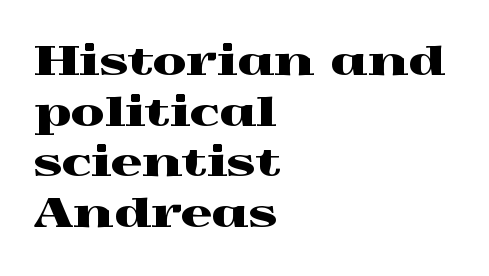
The image shows 39 px wide serif type, upright; set left-aligned, normal line spacing (1.3x), normal letter spacing, not underlined; a medium x-height.
